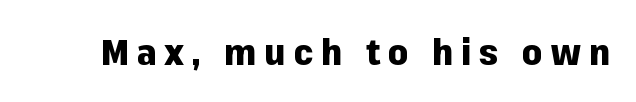
{"serif": "no", "italic": "no", "bold": "yes", "weight": "heavy", "width": "normal", "stroke_contrast": "low", "x_height": "medium", "monospaced": "no", "underline": "no", "letter_spacing": "wide", "letter_spacing_em": 0.22, "glyph_px": 36}
